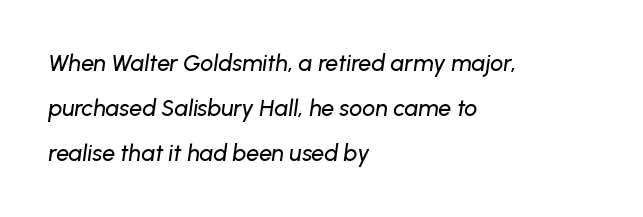
{"italic": "yes", "lean": "right", "slant_degrees": 8, "underline": "no", "align": "left", "line_spacing": "loose", "line_spacing_ratio": 1.96, "letter_spacing": "normal", "letter_spacing_em": 0.0, "glyph_px": 23}
